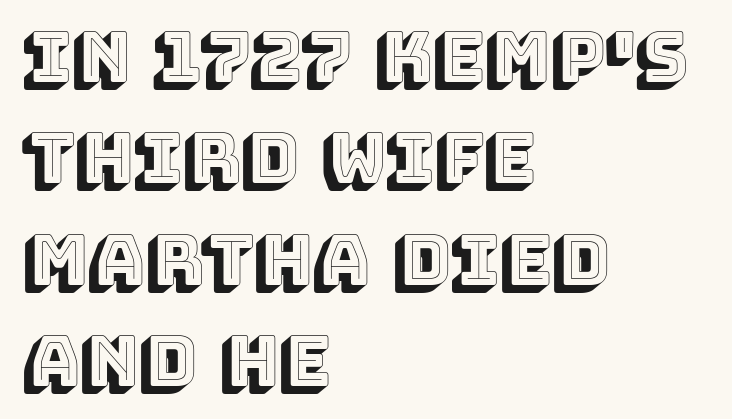
{"italic": "no", "width": "normal", "x_height": "large", "monospaced": "no", "underline": "no", "align": "left", "line_spacing": "normal", "line_spacing_ratio": 1.47, "letter_spacing": "normal", "letter_spacing_em": 0.0, "glyph_px": 69}
